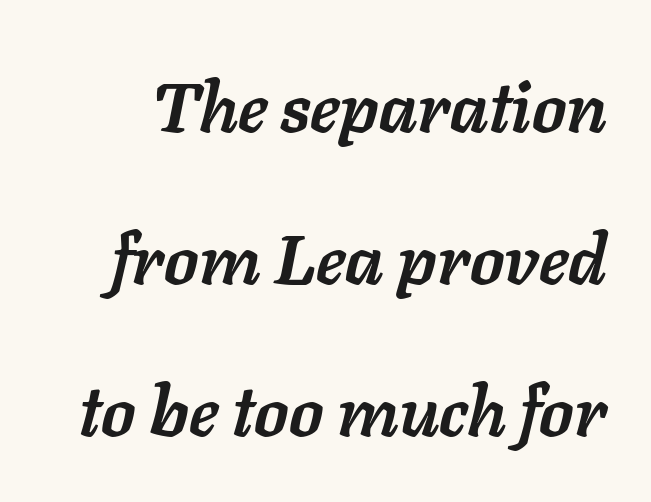
{"italic": "yes", "lean": "right", "slant_degrees": 11, "bold": "yes", "weight": "semibold", "width": "normal", "stroke_contrast": "low", "x_height": "medium", "monospaced": "no", "underline": "no", "line_spacing": "loose", "line_spacing_ratio": 2.17, "letter_spacing": "normal", "letter_spacing_em": 0.0, "glyph_px": 70}
